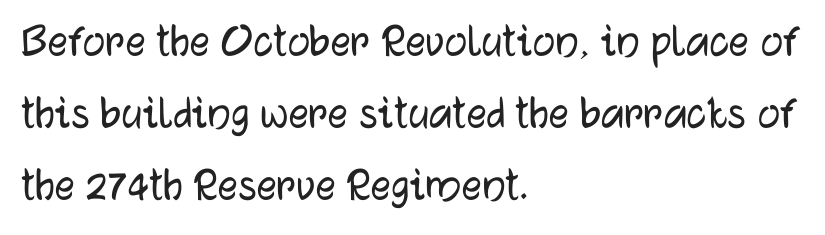
Q: Is the text italic (slanted)? A: No, it is upright.
Q: Is the typeface a serif or a sans-serif typeface? A: Sans-serif.
Q: Is the text underlined? A: No.
Q: How is the paragraph aligned? A: Left-aligned.
Q: Is the spacing between letters normal or unusually wide? A: Normal.
Q: Is the spacing between lines tight, normal or loose? A: Normal.
Q: Width (condensed, normal, or wide)? A: Normal.
Q: Stroke contrast? A: Low.
Q: x-height? A: Medium.
Q: Monospaced? A: No.
